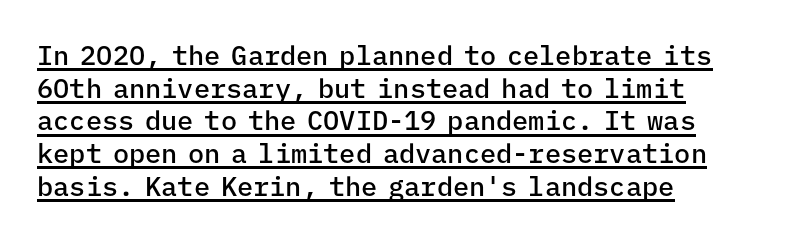
The image shows 27 px text type, upright; set left-aligned, line spacing 1.21x, normal letter spacing, underlined.
